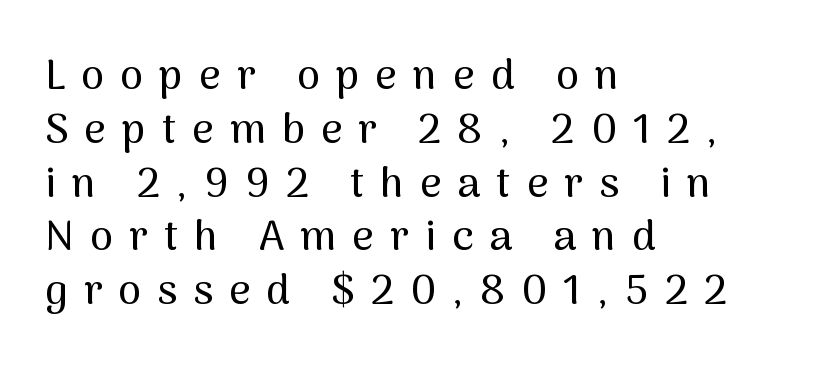
Q: Is the text italic (slanted)? A: No, it is upright.
Q: Is the typeface a serif or a sans-serif typeface? A: Sans-serif.
Q: Is the text underlined? A: No.
Q: How is the paragraph aligned? A: Left-aligned.
Q: Is the spacing between letters normal or unusually wide? A: Unusually wide.
Q: Is the spacing between lines tight, normal or loose? A: Normal.
Q: Width (condensed, normal, or wide)? A: Normal.
Q: Stroke contrast? A: Medium.
Q: x-height? A: Medium.
Q: Monospaced? A: No.
